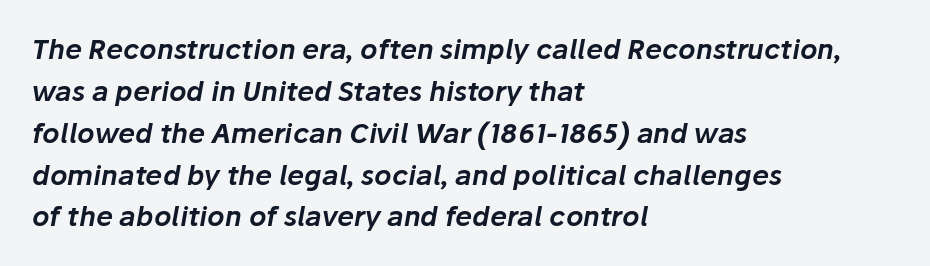
Q: Is the text italic (slanted)? A: Yes, it leans right by about 10 degrees.
Q: Is the text underlined? A: No.
Q: How is the paragraph aligned? A: Left-aligned.
Q: Is the spacing between letters normal or unusually wide? A: Normal.
Q: Is the spacing between lines tight, normal or loose? A: Normal.
